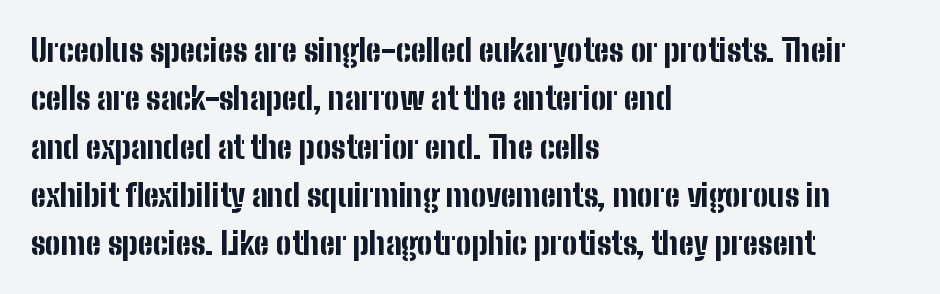
The image shows 31 px bold, condensed sans-serif type, upright; set left-aligned, normal line spacing (1.56x), normal letter spacing, not underlined; low stroke contrast and a medium x-height.
